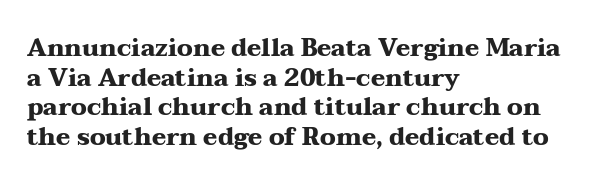
{"italic": "no", "bold": "yes", "underline": "no", "align": "left", "line_spacing_ratio": 1.23, "letter_spacing": "normal", "letter_spacing_em": 0.0, "glyph_px": 24}
